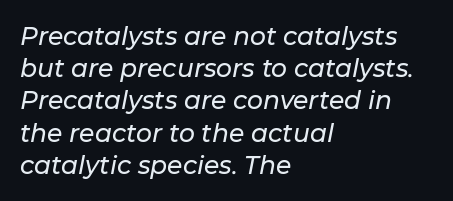
{"italic": "yes", "lean": "right", "slant_degrees": 11, "underline": "no", "align": "left", "line_spacing": "normal", "line_spacing_ratio": 1.29, "letter_spacing": "normal", "letter_spacing_em": 0.0, "glyph_px": 25}
